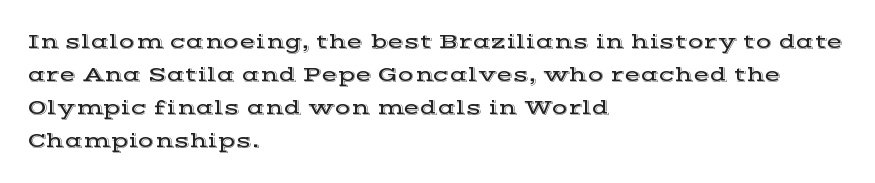
Q: Is the text italic (slanted)? A: No, it is upright.
Q: Is the text underlined? A: No.
Q: How is the paragraph aligned? A: Left-aligned.
Q: Is the spacing between letters normal or unusually wide? A: Normal.
Q: Is the spacing between lines tight, normal or loose? A: Normal.
